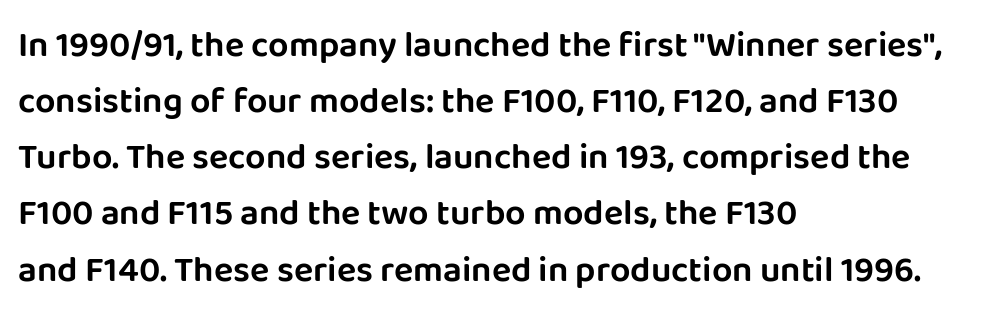
Q: Is the text italic (slanted)? A: No, it is upright.
Q: Is the typeface a serif or a sans-serif typeface? A: Sans-serif.
Q: Is the text underlined? A: No.
Q: How is the paragraph aligned? A: Left-aligned.
Q: Is the spacing between letters normal or unusually wide? A: Normal.
Q: Is the spacing between lines tight, normal or loose? A: Normal.
Q: Width (condensed, normal, or wide)? A: Normal.
Q: Stroke contrast? A: Low.
Q: x-height? A: Large.
Q: Monospaced? A: No.
